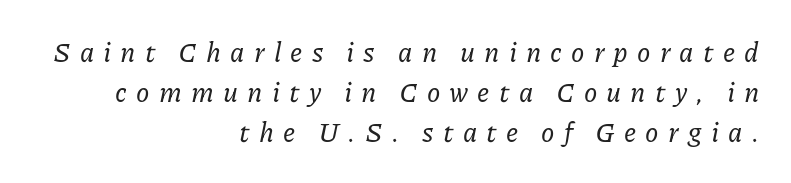
These lines sit exactly where default settings would place them. Type without underlining. Italic? Definitely — the glyphs are oblique. Right-aligned paragraph, ragged on the left. Inter-character spacing is expanded well beyond the font's built-in metrics.
